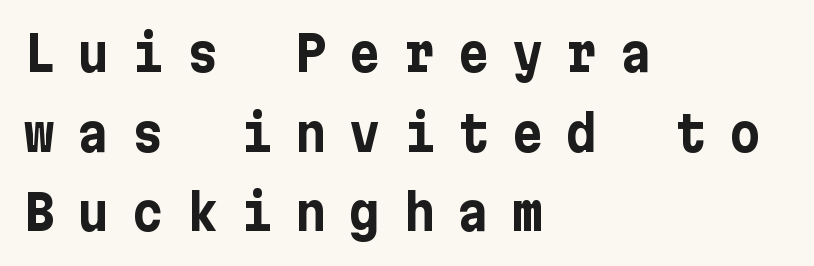
{"serif": "no", "italic": "no", "bold": "yes", "weight": "bold", "width": "normal", "stroke_contrast": "low", "x_height": "medium", "underline": "no", "align": "left", "line_spacing": "normal", "line_spacing_ratio": 1.66, "letter_spacing": "wide", "letter_spacing_em": 0.48, "glyph_px": 48}
